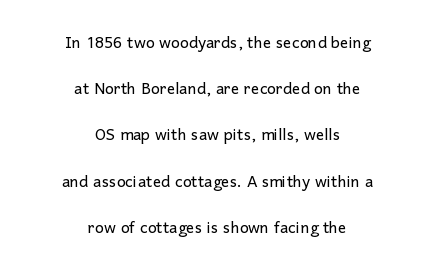
The gaps between neighbouring characters are ordinary and unremarkable. The paragraph has two soft edges and a firm central axis. The area under the type is left untouched. The lines are spread far apart with generous leading. Unbolded letterforms with no extra heft. Posture: straight, roman, zero tilt.
